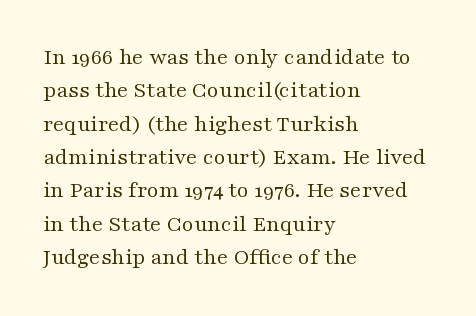
Q: Is the text bold? A: No.
Q: Is the text italic (slanted)? A: No, it is upright.
Q: Is the text underlined? A: No.
Q: How is the paragraph aligned? A: Left-aligned.
Q: Is the spacing between letters normal or unusually wide? A: Normal.
Q: Is the spacing between lines tight, normal or loose? A: Normal.
